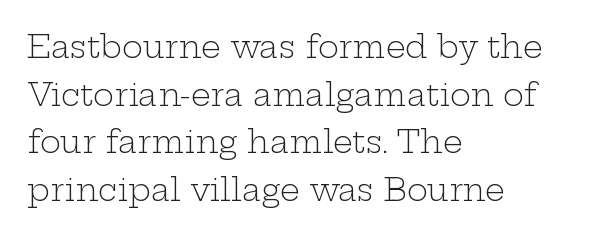
The image shows 31 px light, wide serif type, upright; set left-aligned, normal line spacing (1.54x), normal letter spacing, not underlined; low stroke contrast and a medium x-height.
